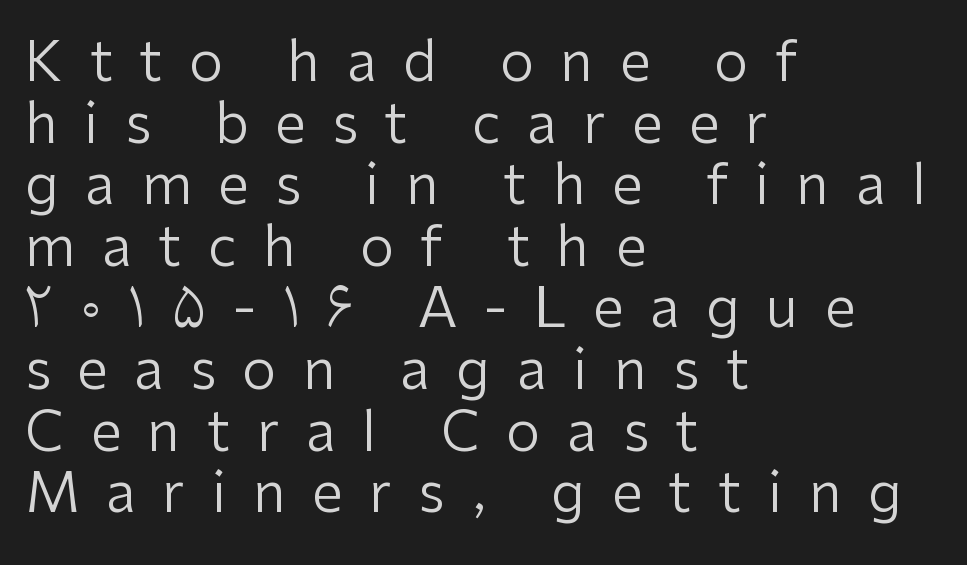
Q: Is the text bold? A: No.
Q: Is the text italic (slanted)? A: No, it is upright.
Q: Is the typeface a serif or a sans-serif typeface? A: Sans-serif.
Q: Is the text underlined? A: No.
Q: How is the paragraph aligned? A: Left-aligned.
Q: Is the spacing between letters normal or unusually wide? A: Unusually wide.
Q: Is the spacing between lines tight, normal or loose? A: Tight.
Q: Width (condensed, normal, or wide)? A: Normal.
Q: Stroke contrast? A: Low.
Q: x-height? A: Medium.
Q: Monospaced? A: No.
